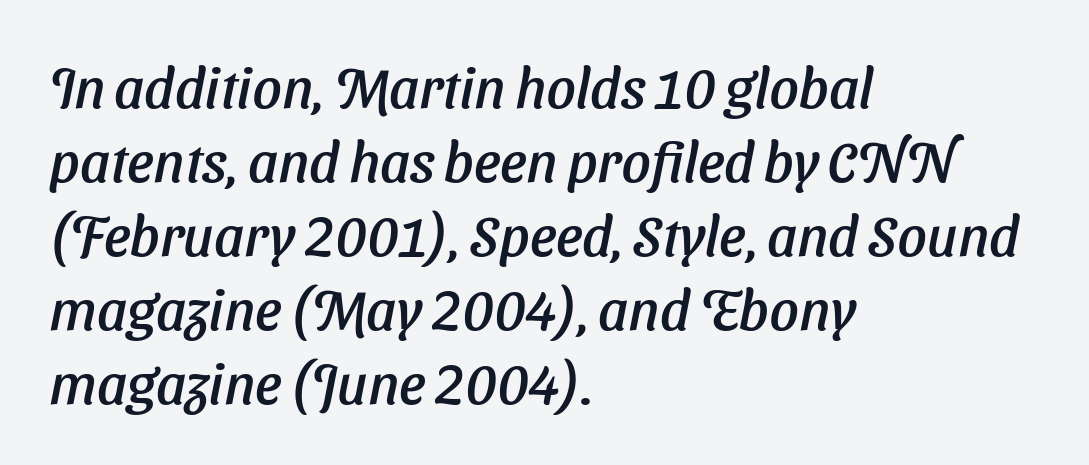
The vertical gap from one line to the next is medium. The glyphs are unaccompanied by any horizontal stroke below them. Observe the ordinary spacing: letters are neighbours, not strangers.
